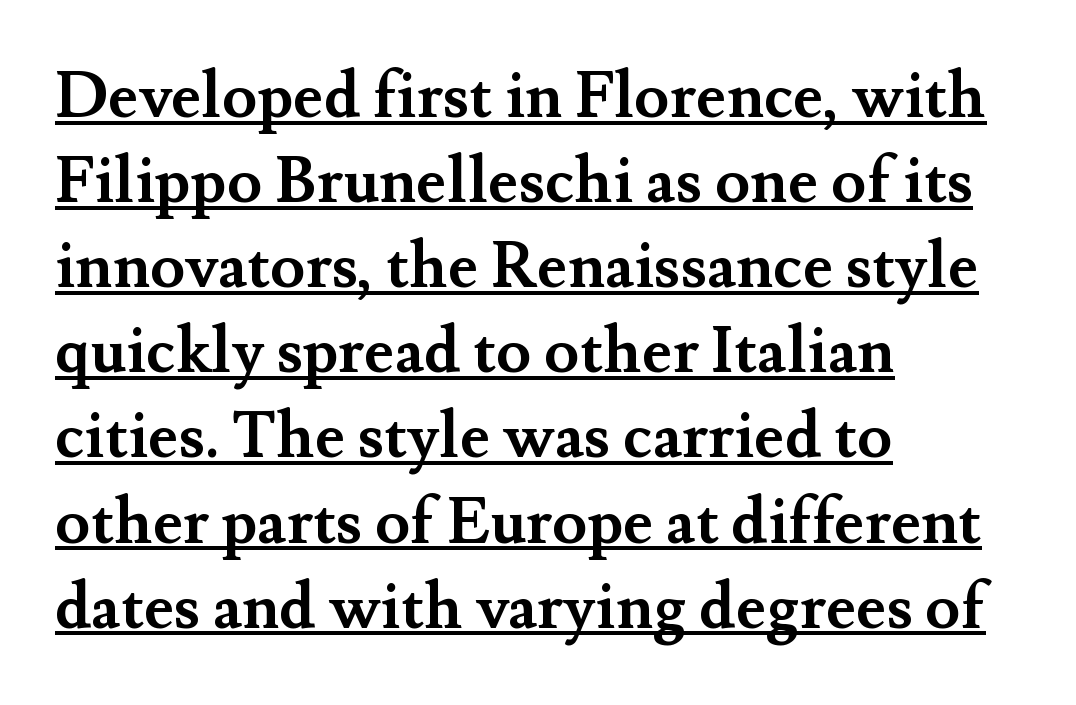
The image shows 64 px semibold serif type, upright; set left-aligned, normal line spacing (1.33x), normal letter spacing, underlined; medium stroke contrast and a small x-height.
